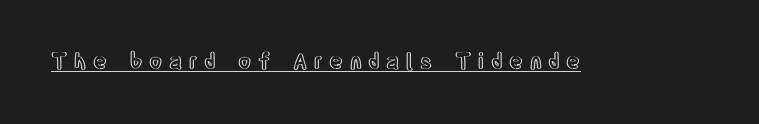
Q: Is the text italic (slanted)? A: No, it is upright.
Q: Is the text underlined? A: Yes.
Q: Is the spacing between letters normal or unusually wide? A: Unusually wide.
